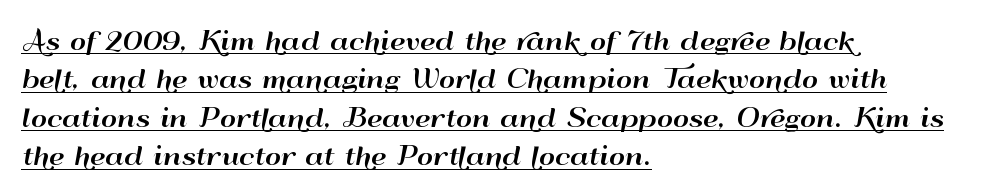
{"underline": "yes", "align": "left", "line_spacing": "normal", "line_spacing_ratio": 1.54, "letter_spacing": "normal", "letter_spacing_em": 0.0, "glyph_px": 25}
